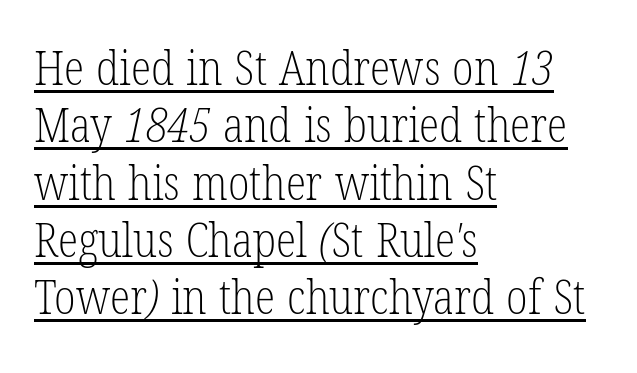
The image shows 47 px light, condensed serif type; set left-aligned, line spacing 1.22x, normal letter spacing, underlined; low stroke contrast and a medium x-height.
